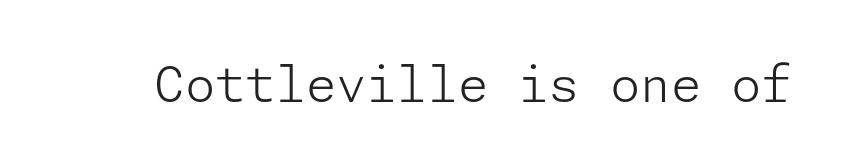
The image shows 49 px light sans-serif type, upright; set normal letter spacing, not underlined; low stroke contrast and a medium x-height.
